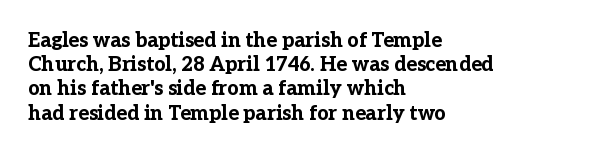
Descenders hang freely into open space. The paragraph has a hard left edge and a soft right edge. It's the straight-up-and-down kind of type. Observe the ordinary spacing: letters are neighbours, not strangers. Weight check: bold — yes, fully.
